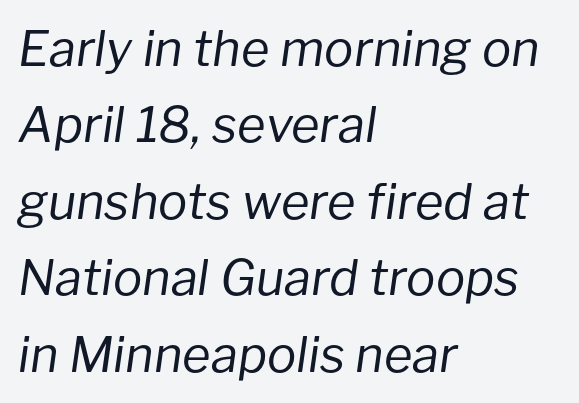
The image shows 49 px regular-weight type, italic (leaning right); set left-aligned, normal line spacing (1.56x), normal letter spacing, not underlined; low stroke contrast and a medium x-height.
